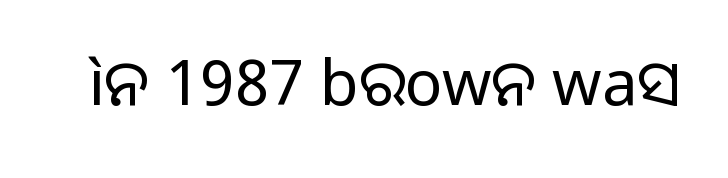
{"serif": "no", "italic": "no", "bold": "no", "weight": "regular", "width": "normal", "stroke_contrast": "low", "x_height": "medium", "monospaced": "no", "underline": "no", "letter_spacing": "normal", "letter_spacing_em": 0.0, "glyph_px": 63}
